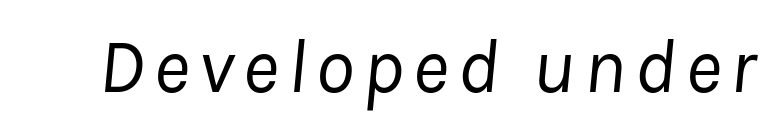
{"italic": "yes", "lean": "right", "slant_degrees": 8, "bold": "no", "weight": "regular", "width": "normal", "stroke_contrast": "low", "x_height": "medium", "monospaced": "no", "underline": "no", "glyph_px": 78}
